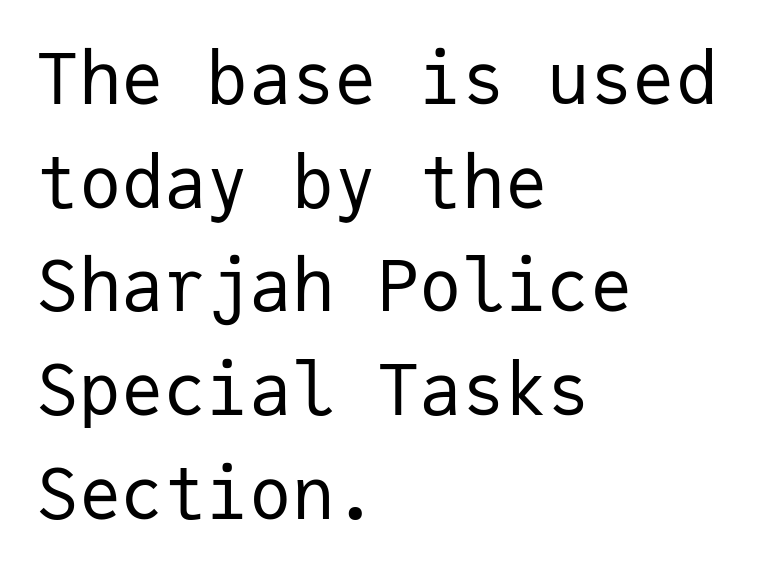
{"serif": "no", "italic": "no", "bold": "no", "weight": "regular", "width": "normal", "stroke_contrast": "low", "x_height": "medium", "monospaced": "yes", "underline": "no", "align": "left", "line_spacing": "normal", "line_spacing_ratio": 1.46, "letter_spacing": "normal", "letter_spacing_em": 0.0, "glyph_px": 71}
